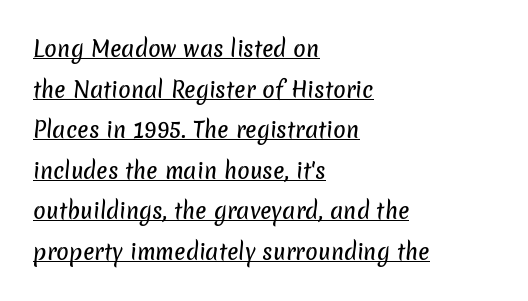
{"underline": "yes", "align": "left", "line_spacing": "loose", "line_spacing_ratio": 1.93, "letter_spacing": "normal", "letter_spacing_em": 0.0, "glyph_px": 21}
